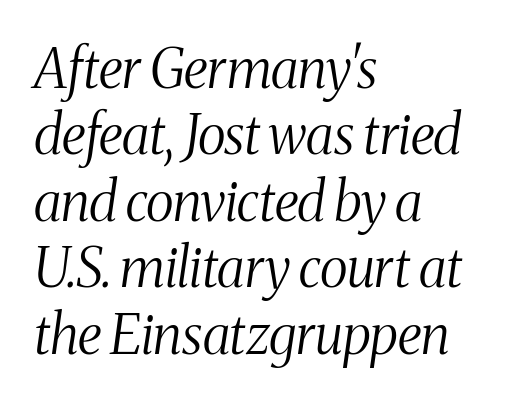
{"serif": "yes", "italic": "yes", "lean": "right", "slant_degrees": 8, "bold": "no", "weight": "light", "width": "condensed", "stroke_contrast": "medium", "x_height": "medium", "monospaced": "no", "underline": "no", "align": "left", "line_spacing_ratio": 1.23, "letter_spacing": "normal", "letter_spacing_em": 0.0, "glyph_px": 54}
